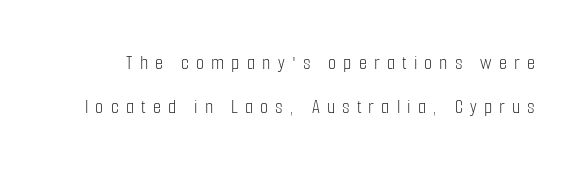
No chunkiness to these letters — they're not bold. The designer dialed line spacing up above the default. The face used here is rendered with a markedly widened letterfit. Words float on clear page, feet unadorned.
